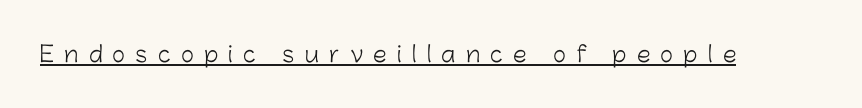
This is roman type, the default non-slanted kind. The typesetting does not lean heavy: it is not bold. The type is letterspaced generously, with wide tracking. What decoration does the sample have? An underline.
